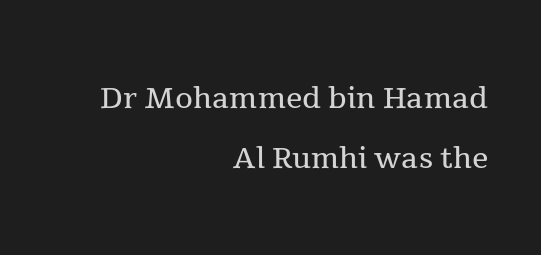
A student would call this right alignment; a typographer would say flush right, rag left. Students, note that the glyphs here touch the page at normal intervals. The letterforms sit at book weight or below. Check under the words: just untouched page.
